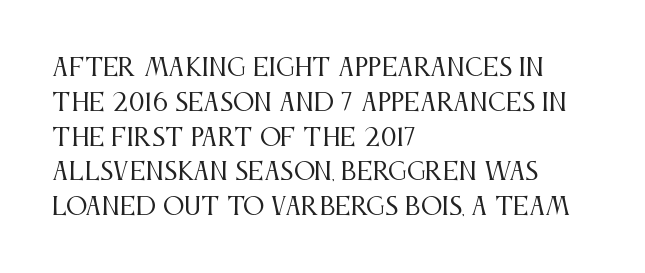
{"italic": "no", "bold": "no", "underline": "no", "align": "left", "line_spacing": "normal", "line_spacing_ratio": 1.45, "letter_spacing": "normal", "letter_spacing_em": 0.0, "glyph_px": 24}
